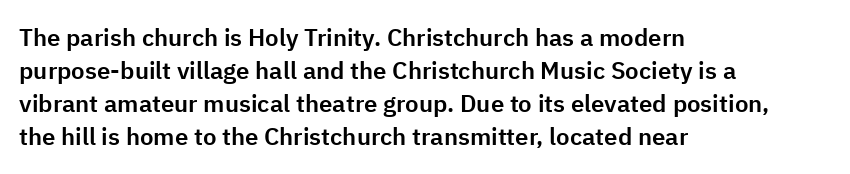
The image shows 24 px text type, upright; set left-aligned, normal line spacing (1.37x), normal letter spacing, not underlined.
